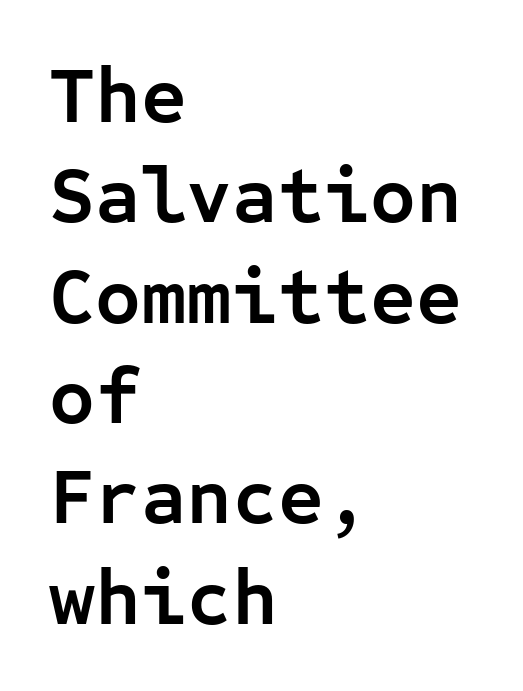
{"serif": "no", "italic": "no", "bold": "yes", "weight": "semibold", "width": "normal", "stroke_contrast": "low", "x_height": "medium", "monospaced": "yes", "underline": "no", "align": "left", "line_spacing": "normal", "line_spacing_ratio": 1.27, "letter_spacing": "normal", "letter_spacing_em": 0.0, "glyph_px": 79}
